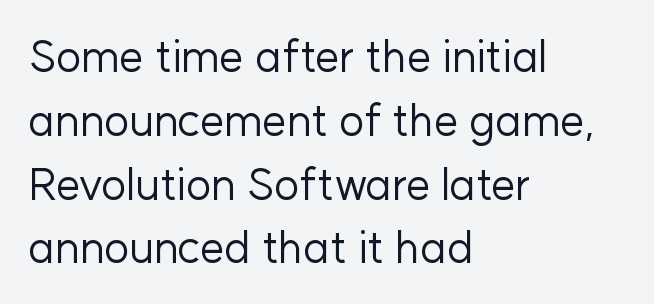
{"serif": "no", "italic": "no", "bold": "no", "weight": "regular", "width": "normal", "stroke_contrast": "low", "x_height": "medium", "monospaced": "no", "underline": "no", "align": "left", "line_spacing": "normal", "line_spacing_ratio": 1.45, "letter_spacing": "normal", "letter_spacing_em": 0.0, "glyph_px": 44}
